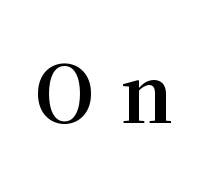
Q: Is the text bold? A: Yes.
Q: Is the text italic (slanted)? A: No, it is upright.
Q: Is the typeface a serif or a sans-serif typeface? A: Serif.
Q: Is the text underlined? A: No.
Q: Is the spacing between letters normal or unusually wide? A: Unusually wide.
Q: Width (condensed, normal, or wide)? A: Normal.
Q: Stroke contrast? A: Medium.
Q: x-height? A: Medium.
Q: Monospaced? A: No.
